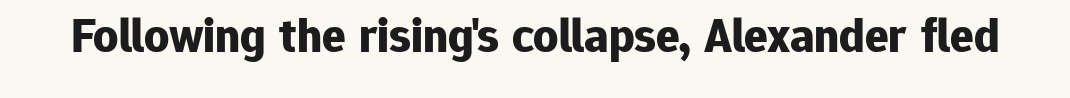
{"serif": "no", "italic": "no", "bold": "yes", "weight": "bold", "width": "normal", "stroke_contrast": "low", "x_height": "medium", "monospaced": "no", "underline": "no", "letter_spacing": "normal", "letter_spacing_em": 0.0, "glyph_px": 49}
